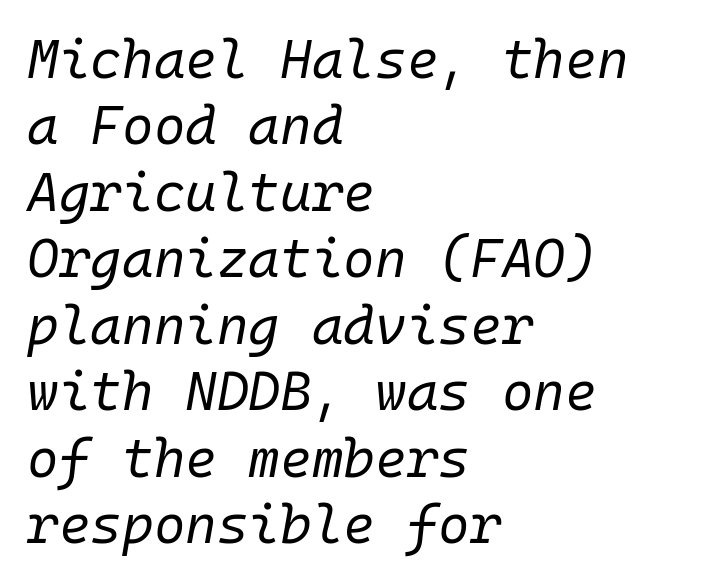
The image shows 54 px regular-weight type, italic (leaning right), monospaced; set left-aligned, line spacing 1.23x, normal letter spacing, not underlined; low stroke contrast and a medium x-height.
